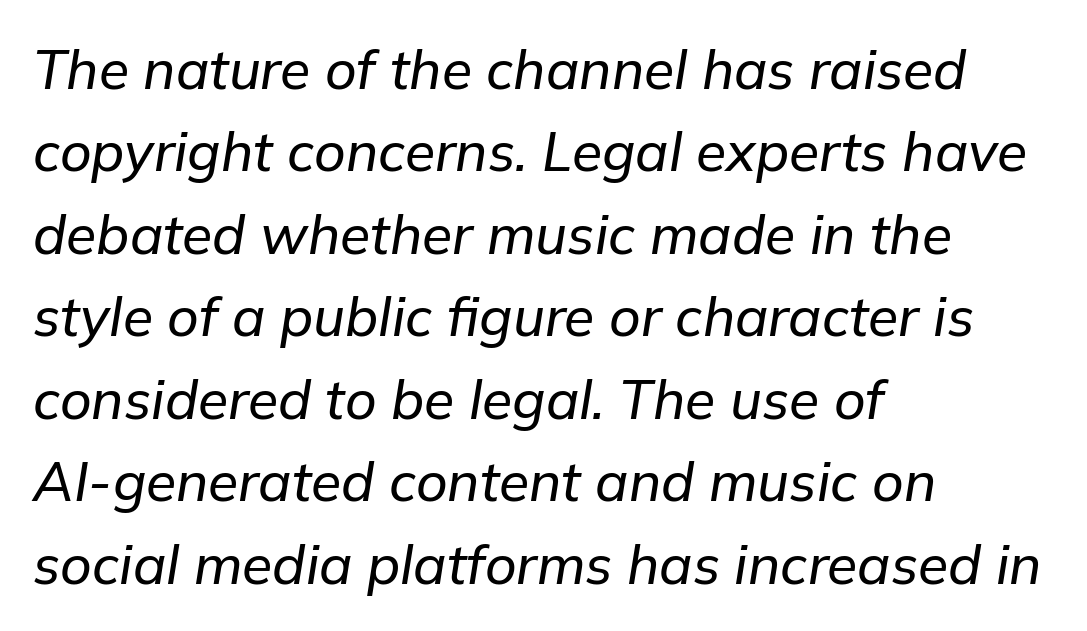
{"italic": "yes", "lean": "right", "slant_degrees": 9, "width": "normal", "stroke_contrast": "low", "x_height": "medium", "monospaced": "no", "underline": "no", "align": "left", "line_spacing": "normal", "line_spacing_ratio": 1.5, "letter_spacing": "normal", "letter_spacing_em": 0.0, "glyph_px": 55}
